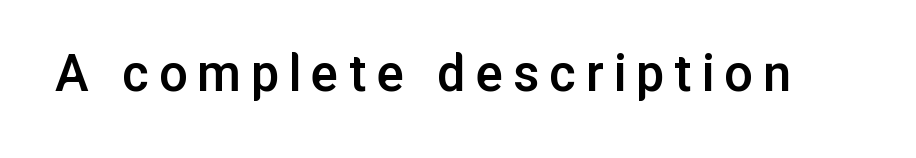
You can tell from the bare stems that sans-serif type was used. The baseline area is clear. Every character sits straight up, as roman type does. A bit beefed up — I'd call it semibold rather than bold.
